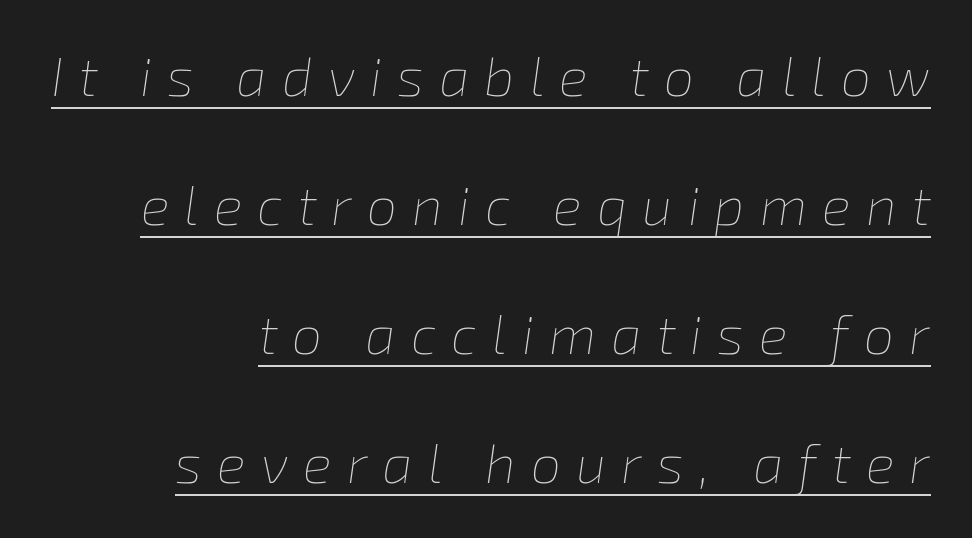
The image shows 54 px thin type, italic (leaning right); set right-aligned, loose line spacing (2.39x), unusually wide letter spacing (+0.28 em), underlined; low stroke contrast and a medium x-height.
